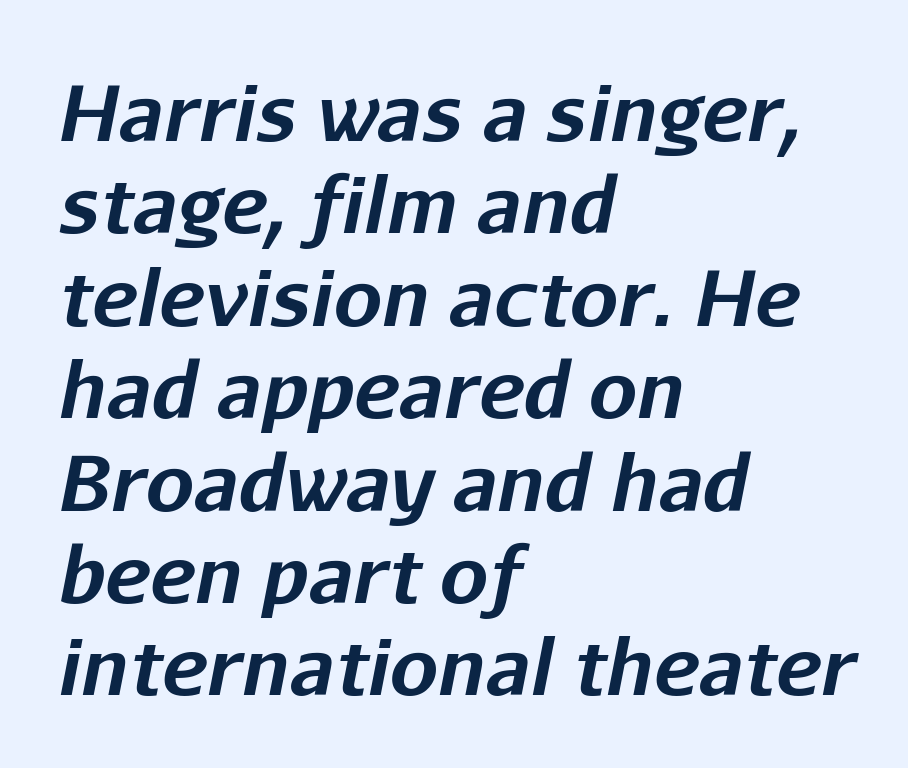
{"italic": "yes", "lean": "right", "slant_degrees": 11, "bold": "yes", "weight": "bold", "width": "normal", "stroke_contrast": "low", "x_height": "medium", "monospaced": "no", "underline": "no", "align": "left", "line_spacing_ratio": 1.2, "letter_spacing": "normal", "letter_spacing_em": 0.0, "glyph_px": 77}
